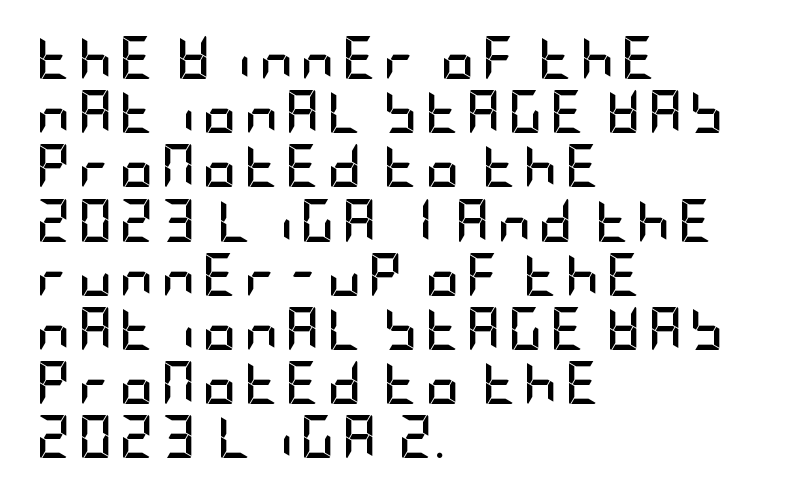
The image shows 43 px semibold, condensed sans-serif type, upright; set left-aligned, normal line spacing (1.26x), not underlined; low stroke contrast and a large x-height.
